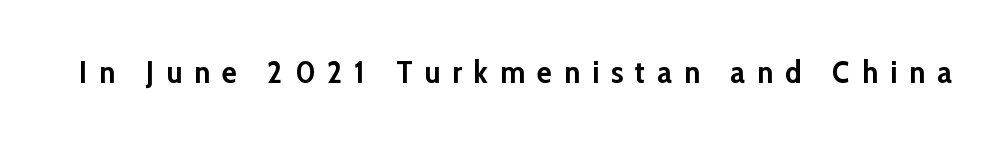
The image shows 31 px semibold sans-serif type, upright; set unusually wide letter spacing (+0.39 em), not underlined; low stroke contrast and a medium x-height.
